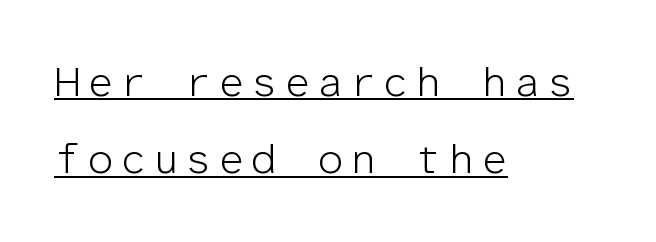
Q: Is the text bold? A: No.
Q: Is the text italic (slanted)? A: No, it is upright.
Q: Is the typeface a serif or a sans-serif typeface? A: Sans-serif.
Q: Is the text underlined? A: Yes.
Q: How is the paragraph aligned? A: Left-aligned.
Q: Width (condensed, normal, or wide)? A: Normal.
Q: Stroke contrast? A: Low.
Q: x-height? A: Medium.
Q: Monospaced? A: Yes.
